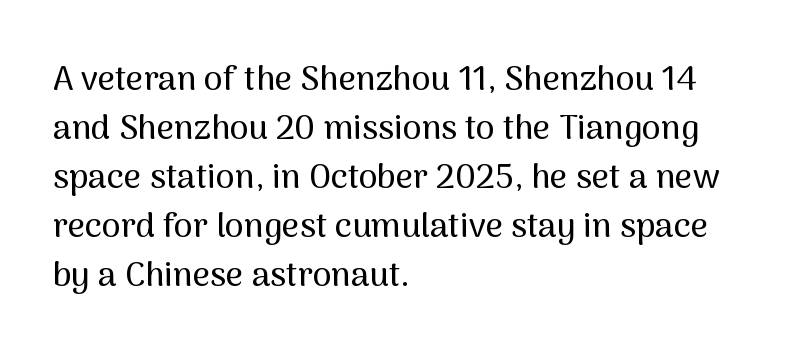
Q: Is the text italic (slanted)? A: No, it is upright.
Q: Is the typeface a serif or a sans-serif typeface? A: Sans-serif.
Q: Is the text underlined? A: No.
Q: How is the paragraph aligned? A: Left-aligned.
Q: Is the spacing between letters normal or unusually wide? A: Normal.
Q: Is the spacing between lines tight, normal or loose? A: Normal.
Q: Width (condensed, normal, or wide)? A: Normal.
Q: Stroke contrast? A: Medium.
Q: x-height? A: Medium.
Q: Monospaced? A: No.
